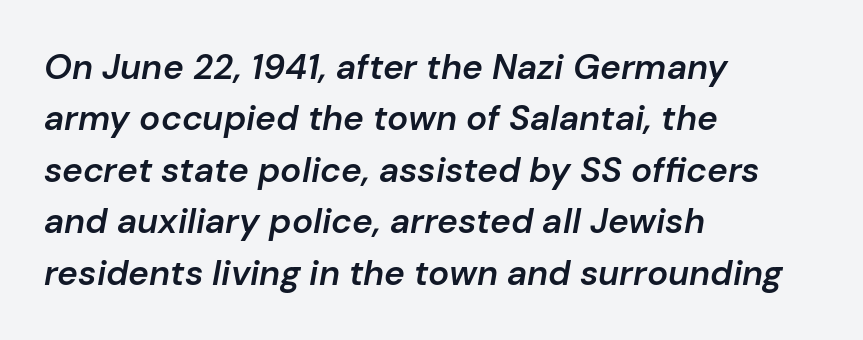
The image shows 35 px semibold type, italic (leaning right); set left-aligned, normal line spacing (1.47x), normal letter spacing, not underlined; low stroke contrast and a medium x-height.
